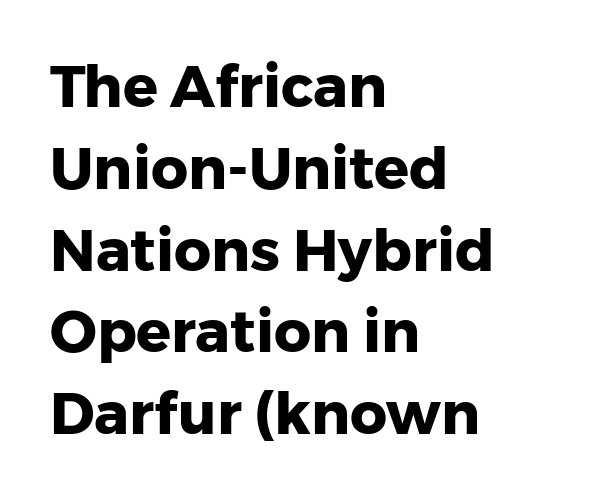
In terms of letterspacing, this is plain default setting. This rendering employs a face without finishing strokes, i.e., a sans-serif. Any mark beneath the type? The region is blank. Looks like regular typesetting: each glyph gets only the width it needs. Look at the stroke-to-counter ratio: heavy, a bold.
